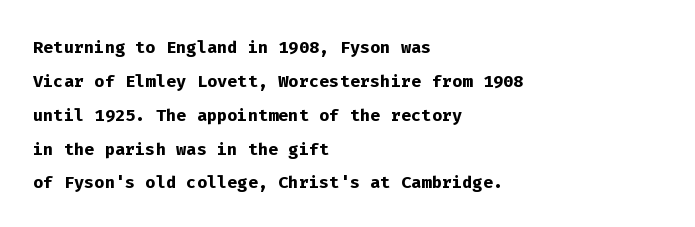
The image shows 24 px bold type, upright; set left-aligned, normal line spacing (1.41x), normal letter spacing, not underlined.
